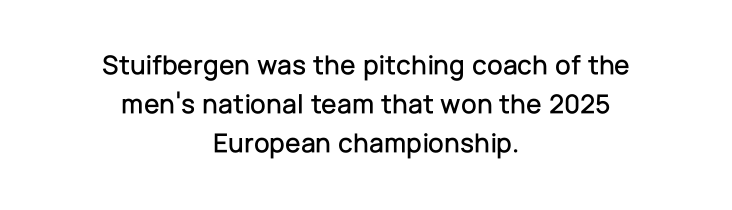
The setting favours the middle, as headings and verse often do. Underlining? Definitely not there. You could not count columns in this text — the font is proportionally spaced. The leading is moderate, giving the passage an even texture.
